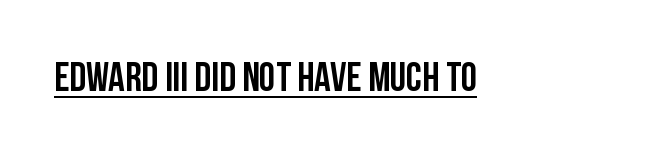
Q: Is the text italic (slanted)? A: No, it is upright.
Q: Is the typeface a serif or a sans-serif typeface? A: Sans-serif.
Q: Is the text underlined? A: Yes.
Q: Is the spacing between letters normal or unusually wide? A: Normal.
Q: Width (condensed, normal, or wide)? A: Condensed.
Q: Stroke contrast? A: Low.
Q: x-height? A: Large.
Q: Monospaced? A: No.
